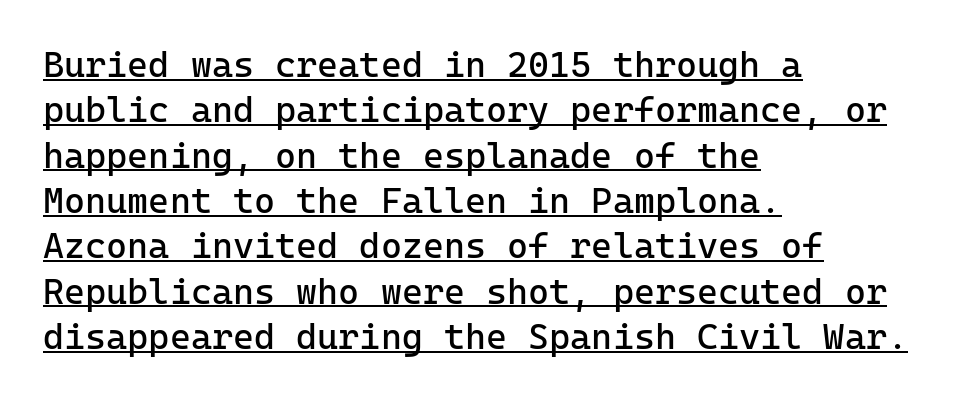
{"serif": "no", "italic": "no", "bold": "no", "weight": "regular", "width": "normal", "stroke_contrast": "low", "x_height": "medium", "underline": "yes", "align": "left", "line_spacing": "normal", "line_spacing_ratio": 1.26, "letter_spacing": "normal", "letter_spacing_em": 0.0, "glyph_px": 36}
